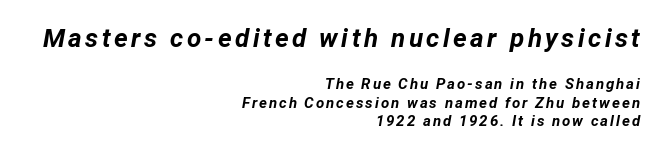
{"italic": "yes", "lean": "right", "slant_degrees": 12, "bold": "yes", "underline": "no", "align": "right", "line_spacing_ratio": 1.24, "larger_block": "first", "size_ratio": 1.73, "glyph_px": 26}
